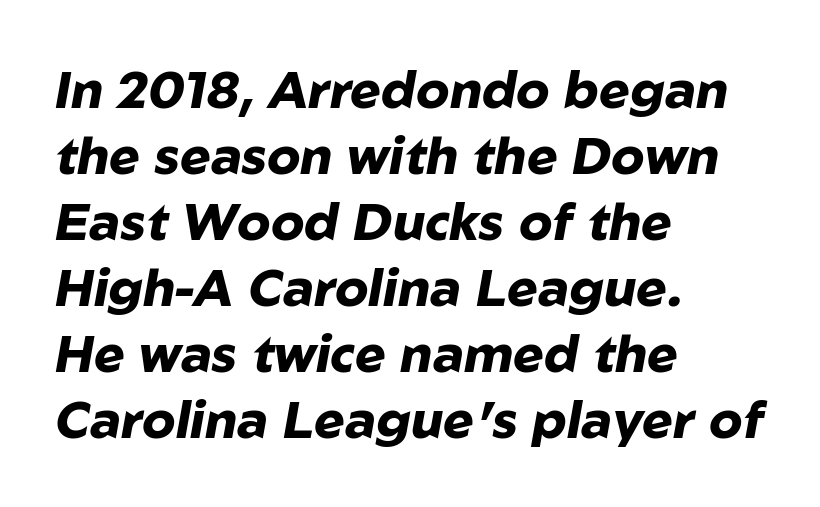
Q: Is the text bold? A: Yes.
Q: Is the text italic (slanted)? A: Yes, it leans right by about 10 degrees.
Q: Is the text underlined? A: No.
Q: How is the paragraph aligned? A: Left-aligned.
Q: Is the spacing between letters normal or unusually wide? A: Normal.
Q: Is the spacing between lines tight, normal or loose? A: Normal.
Q: Width (condensed, normal, or wide)? A: Normal.
Q: Stroke contrast? A: Low.
Q: x-height? A: Medium.
Q: Monospaced? A: No.
